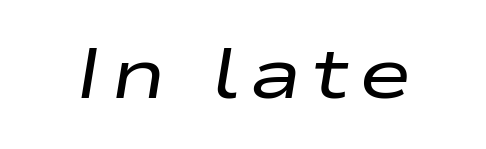
Designer's note — italics engaged. Varying glyph widths throughout — classic text-font behaviour. Counters stay open thanks to moderate or lighter strokes. Bare-footed words on every line.
